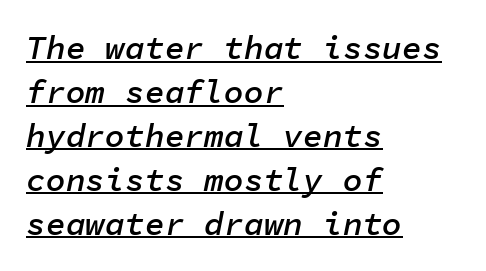
{"italic": "yes", "lean": "right", "slant_degrees": 11, "bold": "semi", "weight": "semibold", "width": "normal", "stroke_contrast": "low", "x_height": "medium", "monospaced": "yes", "underline": "yes", "align": "left", "line_spacing": "normal", "line_spacing_ratio": 1.33, "letter_spacing": "normal", "letter_spacing_em": 0.0, "glyph_px": 33}
